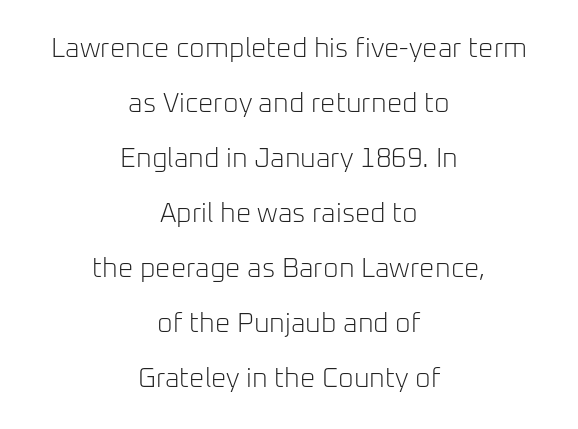
The image shows 27 px text type, upright; set centered, loose line spacing (2.04x), normal letter spacing, not underlined.
